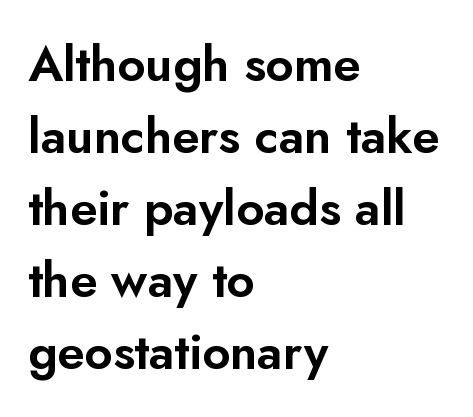
Q: Is the text italic (slanted)? A: No, it is upright.
Q: Is the typeface a serif or a sans-serif typeface? A: Sans-serif.
Q: Is the text underlined? A: No.
Q: How is the paragraph aligned? A: Left-aligned.
Q: Is the spacing between letters normal or unusually wide? A: Normal.
Q: Is the spacing between lines tight, normal or loose? A: Normal.
Q: Width (condensed, normal, or wide)? A: Normal.
Q: Stroke contrast? A: Low.
Q: x-height? A: Small.
Q: Monospaced? A: No.
